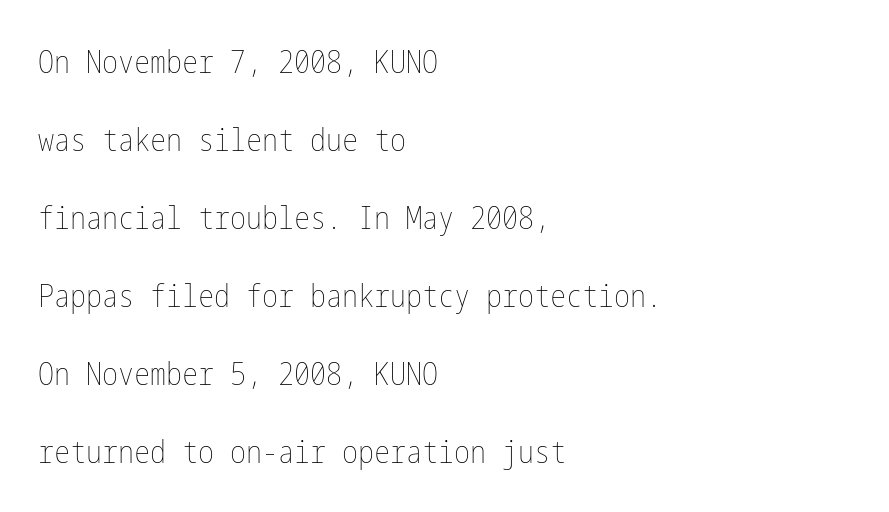
The image shows 32 px thin, condensed type, upright; set left-aligned, loose line spacing (2.44x), normal letter spacing, not underlined; low stroke contrast and a medium x-height.
